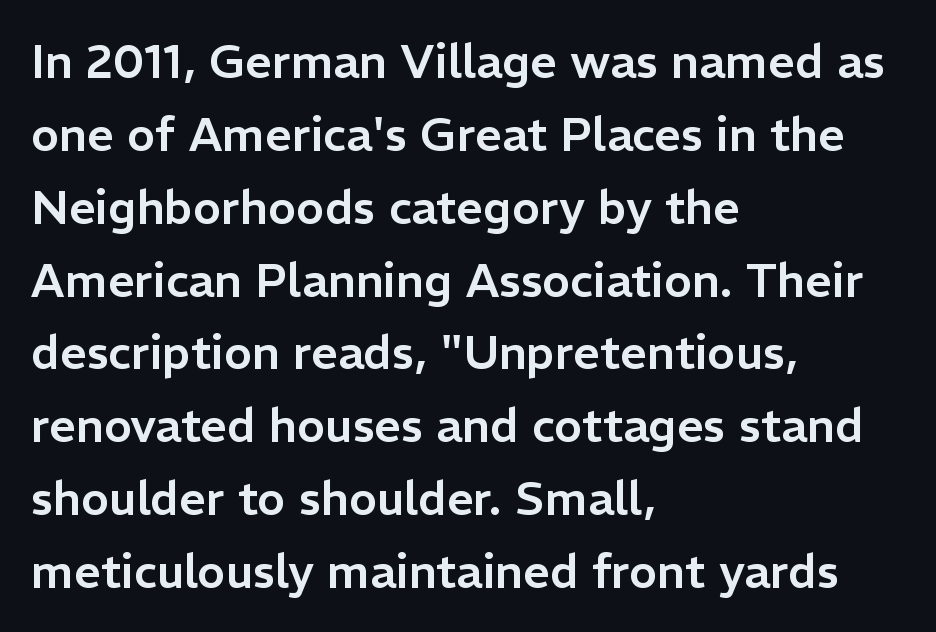
Q: Is the text italic (slanted)? A: No, it is upright.
Q: Is the typeface a serif or a sans-serif typeface? A: Sans-serif.
Q: Is the text underlined? A: No.
Q: How is the paragraph aligned? A: Left-aligned.
Q: Is the spacing between letters normal or unusually wide? A: Normal.
Q: Is the spacing between lines tight, normal or loose? A: Normal.
Q: Width (condensed, normal, or wide)? A: Normal.
Q: Stroke contrast? A: Low.
Q: x-height? A: Medium.
Q: Monospaced? A: No.
